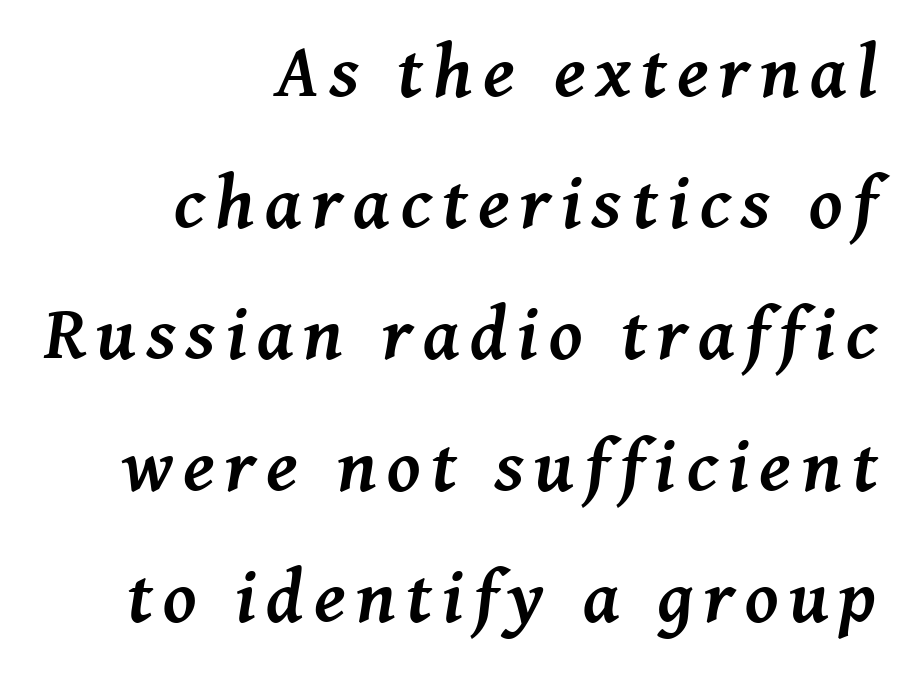
Stroke thickness is high; the sample reads as a true bold. In CSS terms this would be text-align: right. The glyphs look as if they've been sheared to an angle. The characters display serif detailing at their extremities. Varying glyph widths throughout — classic text-font behaviour. Bare-footed words on every line.
